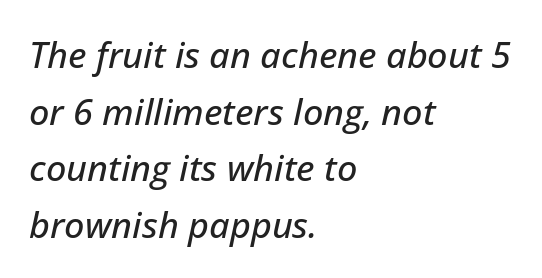
Left-aligned paragraph, ragged on the right. A bare baseline throughout the passage. Is this a fixed-width face? No — the glyphs have proportional, varying widths. Glyph-to-glyph distance matches everyday printed text. Vertical spacing — default. There's an unmistakable incline to the writing here.
